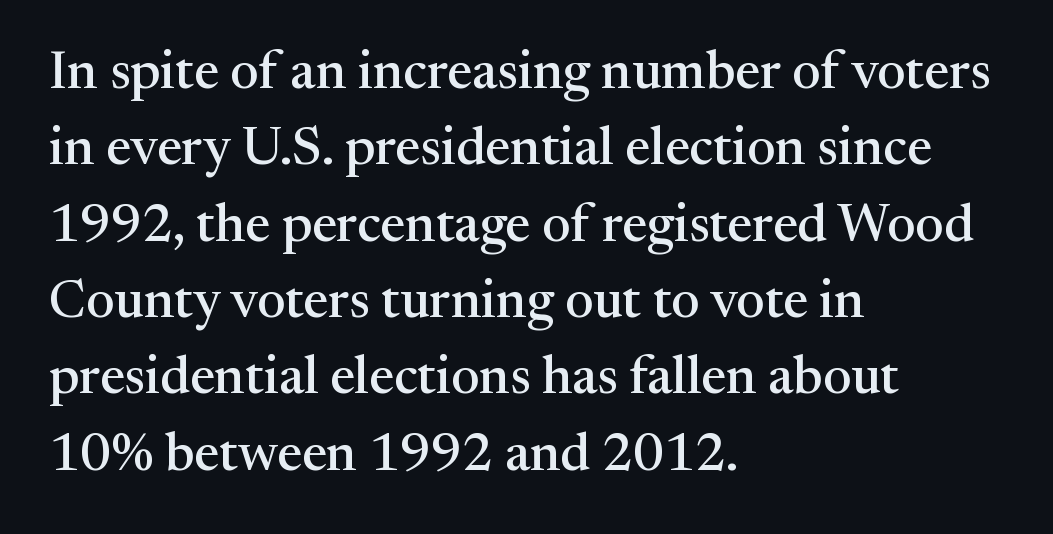
Does the type have serifs? Yes, each stem ends in a small foot. Is the block centered? No — it sits flush against the left margin. The face used here is proportionally spaced, like ordinary book or web type. A typesetter would call this leading conventional body-copy spacing.
